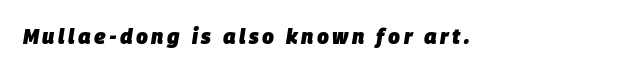
{"italic": "yes", "lean": "right", "slant_degrees": 9, "bold": "yes", "underline": "no", "align": "left", "glyph_px": 21}
